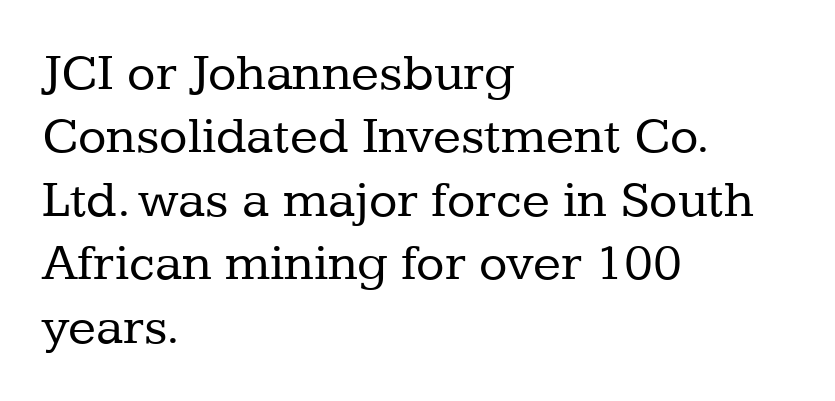
Q: Is the text bold? A: No.
Q: Is the text italic (slanted)? A: No, it is upright.
Q: Is the typeface a serif or a sans-serif typeface? A: Serif.
Q: Is the text underlined? A: No.
Q: How is the paragraph aligned? A: Left-aligned.
Q: Is the spacing between letters normal or unusually wide? A: Normal.
Q: Width (condensed, normal, or wide)? A: Normal.
Q: Stroke contrast? A: Low.
Q: x-height? A: Medium.
Q: Monospaced? A: No.
